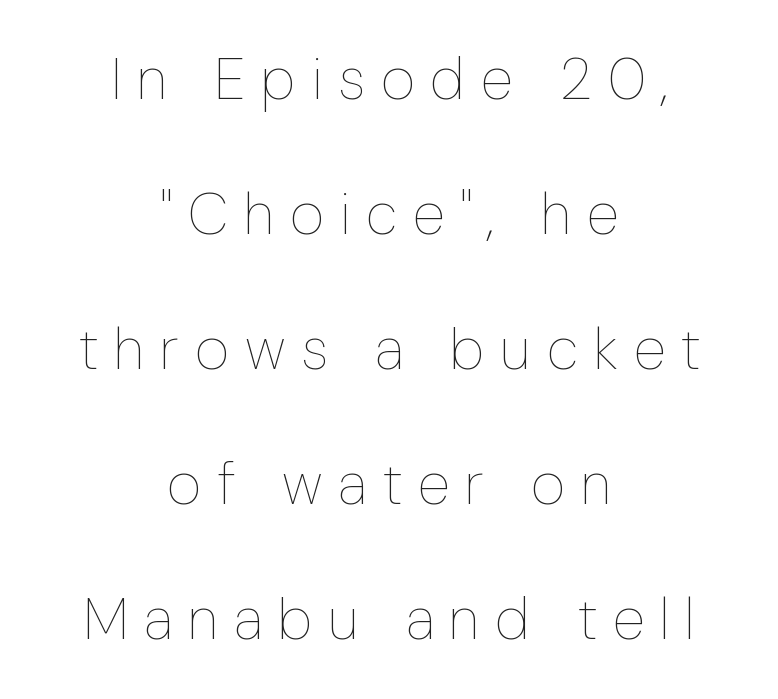
Q: Is the text bold? A: No.
Q: Is the text italic (slanted)? A: No, it is upright.
Q: Is the text underlined? A: No.
Q: How is the paragraph aligned? A: Centered.
Q: Is the spacing between letters normal or unusually wide? A: Unusually wide.
Q: Is the spacing between lines tight, normal or loose? A: Loose.
Q: Width (condensed, normal, or wide)? A: Condensed.
Q: Stroke contrast? A: Low.
Q: x-height? A: Medium.
Q: Monospaced? A: No.
